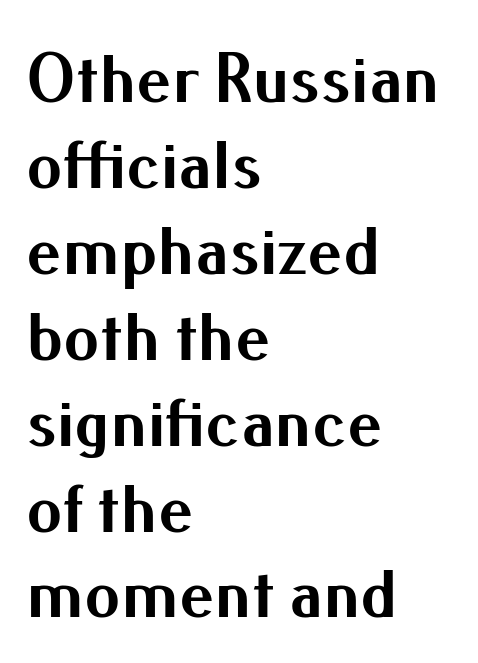
The image shows 71 px bold sans-serif type, upright; set left-aligned, line spacing 1.21x, normal letter spacing, not underlined; medium stroke contrast and a small x-height.
